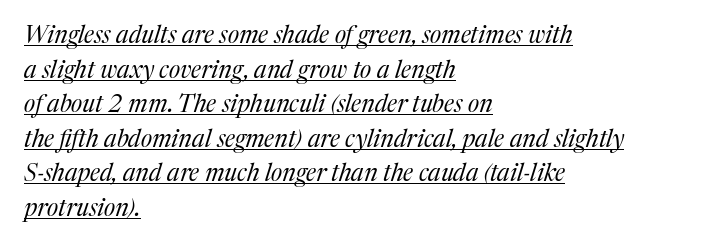
Q: Is the text bold? A: No.
Q: Is the text italic (slanted)? A: Yes, it leans right by about 17 degrees.
Q: Is the text underlined? A: Yes.
Q: How is the paragraph aligned? A: Left-aligned.
Q: Is the spacing between letters normal or unusually wide? A: Normal.
Q: Is the spacing between lines tight, normal or loose? A: Normal.
